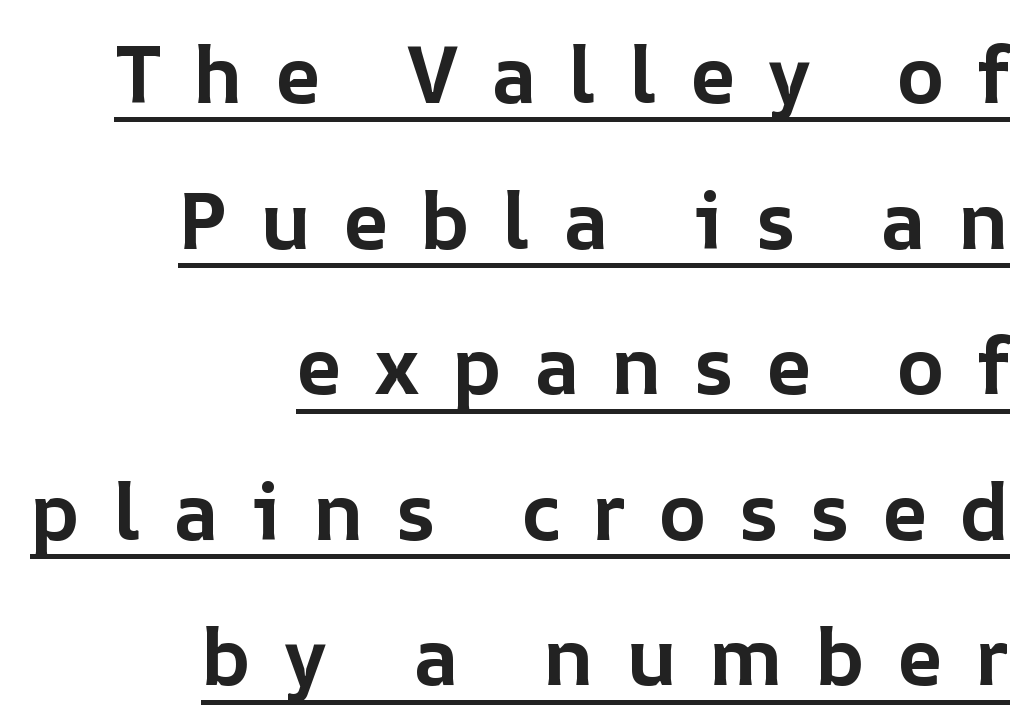
{"italic": "no", "bold": "yes", "weight": "bold", "width": "normal", "stroke_contrast": "low", "x_height": "medium", "monospaced": "no", "underline": "yes", "align": "right", "line_spacing_ratio": 1.82, "letter_spacing": "wide", "letter_spacing_em": 0.4, "glyph_px": 80}
